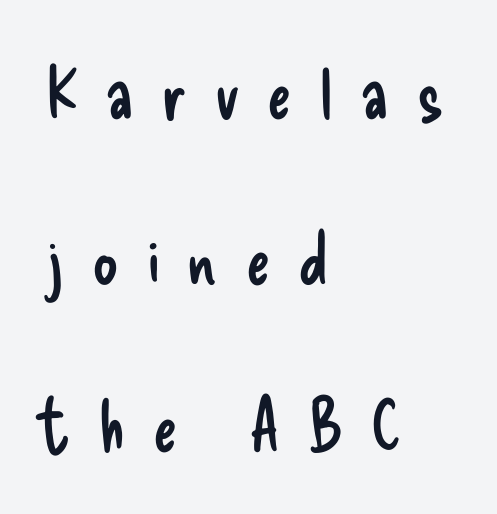
{"serif": "no", "italic": "no", "bold": "no", "weight": "regular", "width": "condensed", "stroke_contrast": "low", "x_height": "small", "monospaced": "no", "underline": "no", "align": "left", "line_spacing": "loose", "line_spacing_ratio": 2.31, "letter_spacing": "wide", "letter_spacing_em": 0.39, "glyph_px": 72}
